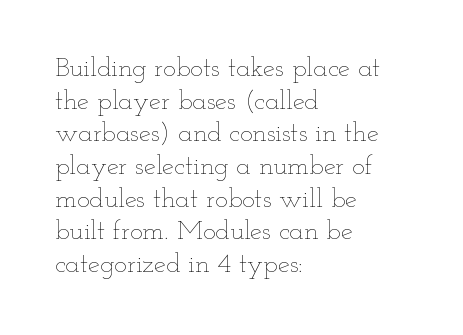
{"italic": "no", "bold": "no", "underline": "no", "align": "left", "line_spacing_ratio": 1.21, "letter_spacing": "normal", "letter_spacing_em": 0.0, "glyph_px": 27}
